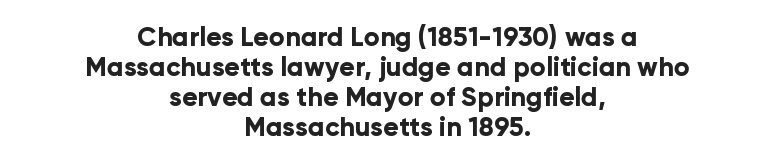
{"italic": "no", "bold": "yes", "underline": "no", "align": "center", "line_spacing_ratio": 1.16, "letter_spacing": "normal", "letter_spacing_em": 0.0, "glyph_px": 26}
